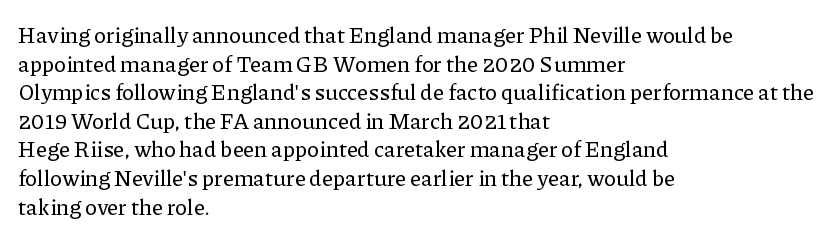
A normal amount of white space separates one row of letters from the next. Unmarked baselines from the first word to the last. These lines were composed using upright roman letters. Compared with typical body copy, the letter spacing here is the same. Line beginnings align vertically; line endings do not.
